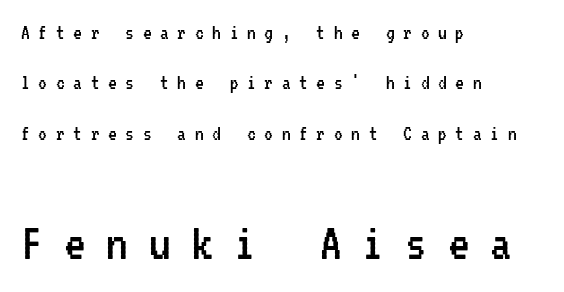
The image shows 54 px regular-weight, condensed sans-serif type, upright, monospaced; set left-aligned, loose line spacing (2.29x), unusually wide letter spacing (+0.39 em), not underlined; the second (bottom) block is 2.45x larger; low stroke contrast and a medium x-height.
